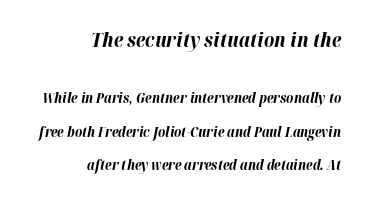
This is heavy type, rendered in bold. Line ends are locked; line starts wander. Italic? Definitely — the glyphs are oblique. The string is rendered with underlining switched off. This sample uses plain, unmodified letter spacing. Size contrast runs from large at the top to small at the bottom.
